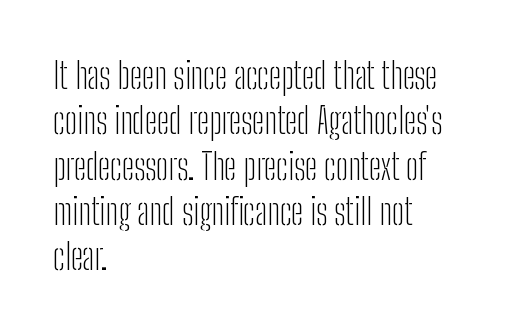
{"serif": "no", "italic": "no", "bold": "no", "weight": "light", "width": "condensed", "stroke_contrast": "low", "x_height": "medium", "monospaced": "no", "underline": "no", "align": "left", "line_spacing": "normal", "line_spacing_ratio": 1.26, "letter_spacing": "normal", "letter_spacing_em": 0.0, "glyph_px": 36}
